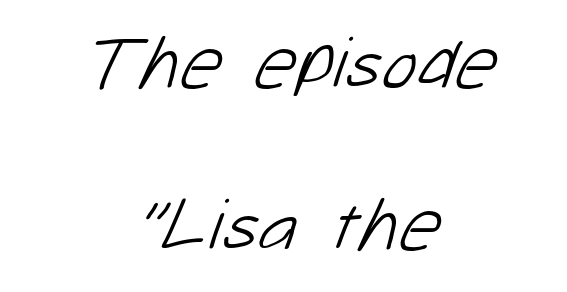
A sans-serif font was chosen for this passage. The paragraph shown floats in the horizontal middle. No chunkiness to these letters — they're not bold. Each new line begins a long way beneath the previous one. Looks like regular typesetting: each glyph gets only the width it needs.
